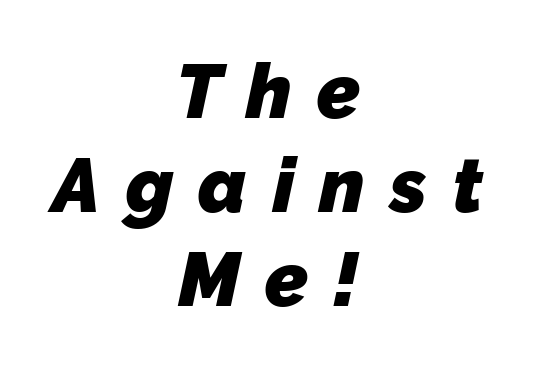
Q: Is the text bold? A: Yes.
Q: Is the typeface a serif or a sans-serif typeface? A: Sans-serif.
Q: Is the text underlined? A: No.
Q: How is the paragraph aligned? A: Centered.
Q: Is the spacing between letters normal or unusually wide? A: Unusually wide.
Q: Width (condensed, normal, or wide)? A: Normal.
Q: Stroke contrast? A: Low.
Q: x-height? A: Medium.
Q: Monospaced? A: No.
